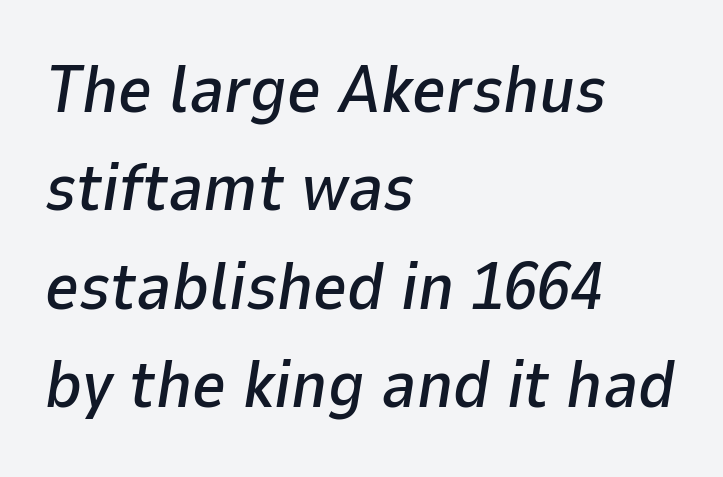
Q: Is the text italic (slanted)? A: Yes, it leans right by about 9 degrees.
Q: Is the text underlined? A: No.
Q: How is the paragraph aligned? A: Left-aligned.
Q: Is the spacing between letters normal or unusually wide? A: Normal.
Q: Is the spacing between lines tight, normal or loose? A: Normal.
Q: Width (condensed, normal, or wide)? A: Normal.
Q: Stroke contrast? A: Low.
Q: x-height? A: Medium.
Q: Monospaced? A: No.
